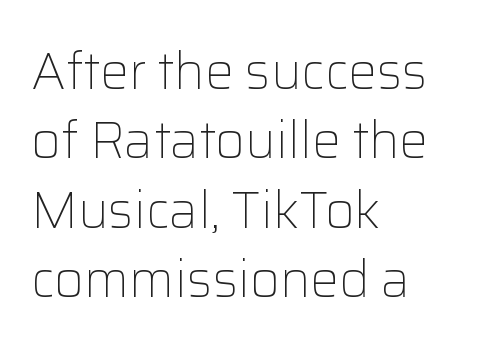
Q: Is the text bold? A: No.
Q: Is the text italic (slanted)? A: No, it is upright.
Q: Is the typeface a serif or a sans-serif typeface? A: Sans-serif.
Q: Is the text underlined? A: No.
Q: How is the paragraph aligned? A: Left-aligned.
Q: Is the spacing between letters normal or unusually wide? A: Normal.
Q: Is the spacing between lines tight, normal or loose? A: Normal.
Q: Width (condensed, normal, or wide)? A: Normal.
Q: Stroke contrast? A: Low.
Q: x-height? A: Medium.
Q: Monospaced? A: No.
